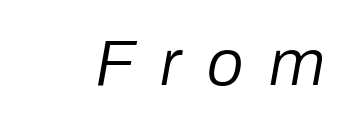
The font's italic variant was chosen for this text. Think of a printed novel: that variable character pitch is what you see here. Check the space under the baseline: it is left empty. Ink coverage per letter is moderate at most. Is the letter spacing exaggerated? Yes — the characters are pushed far apart.
